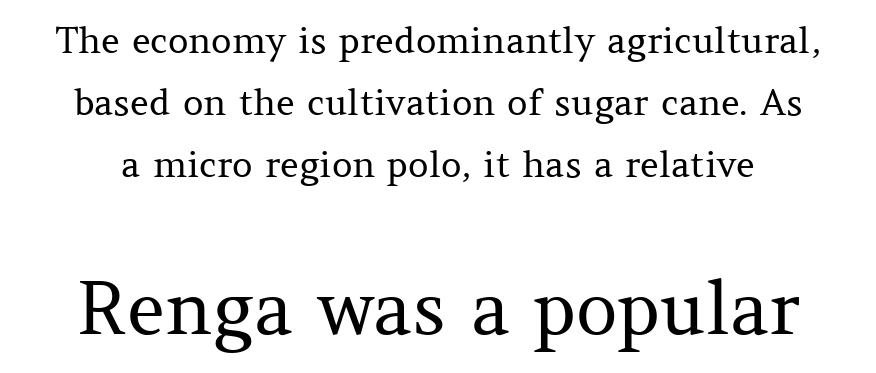
Q: Is the text bold? A: No.
Q: Is the text italic (slanted)? A: No, it is upright.
Q: Is the typeface a serif or a sans-serif typeface? A: Serif.
Q: Is the text underlined? A: No.
Q: Is the spacing between letters normal or unusually wide? A: Normal.
Q: Which block of text is set in a larger size, the first (top) or the second (bottom)? A: The second (bottom) one.
Q: Width (condensed, normal, or wide)? A: Normal.
Q: Stroke contrast? A: Medium.
Q: x-height? A: Medium.
Q: Monospaced? A: No.
